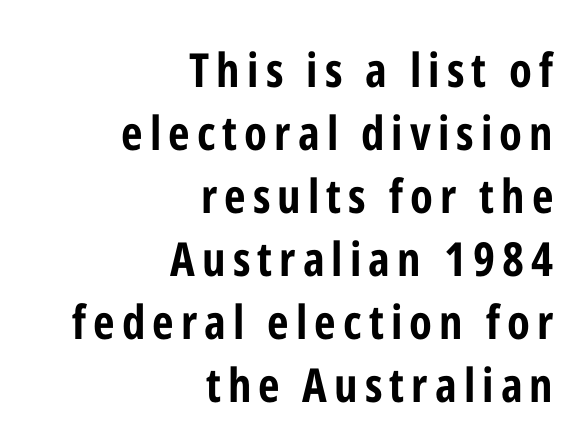
This block has exactly the height ordinary leading produces. Check under the words: just untouched page. Casual observation: everything's shoved over to the right. Is this a fixed-width face? No — the glyphs have proportional, varying widths. To sum up the face: it is a sans, with no serifs.
